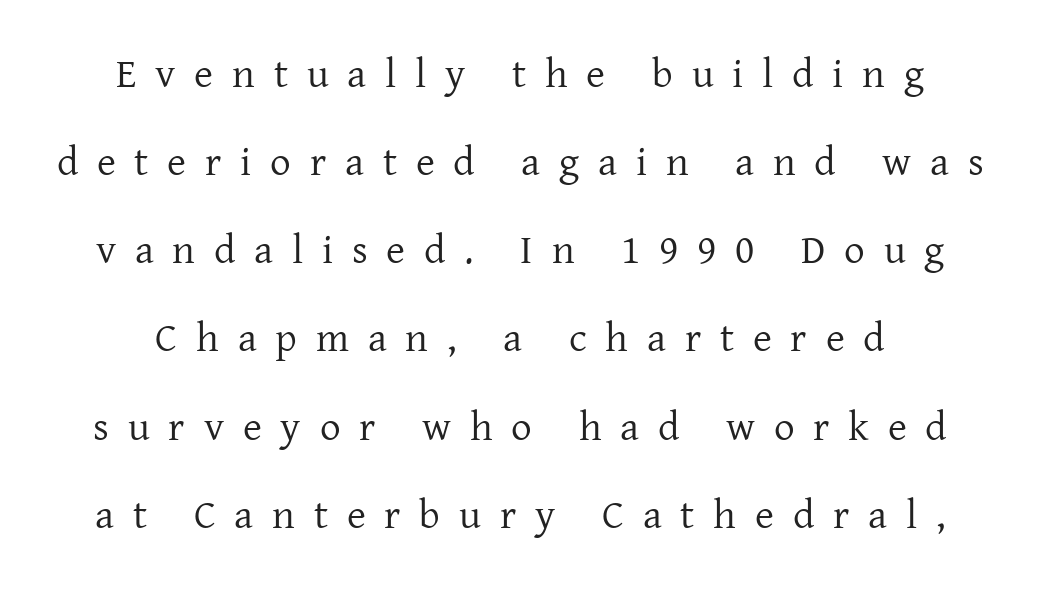
Q: Is the text bold? A: No.
Q: Is the text italic (slanted)? A: No, it is upright.
Q: Is the typeface a serif or a sans-serif typeface? A: Serif.
Q: Is the text underlined? A: No.
Q: Is the spacing between letters normal or unusually wide? A: Unusually wide.
Q: Is the spacing between lines tight, normal or loose? A: Loose.
Q: Width (condensed, normal, or wide)? A: Normal.
Q: Stroke contrast? A: Low.
Q: x-height? A: Medium.
Q: Monospaced? A: No.
